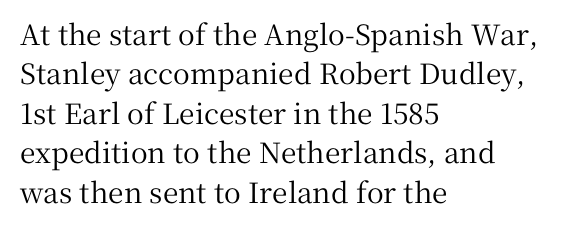
Where is the straight margin? On the left. The face used here is rendered with its standard letterfit. Check where the strokes stop: tiny serifs finish them off. The baseline area is clear.
